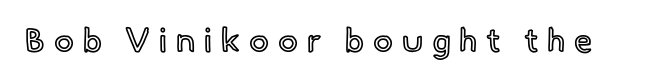
{"italic": "no", "width": "normal", "x_height": "small", "monospaced": "no", "underline": "no", "letter_spacing": "wide", "letter_spacing_em": 0.27, "glyph_px": 33}
